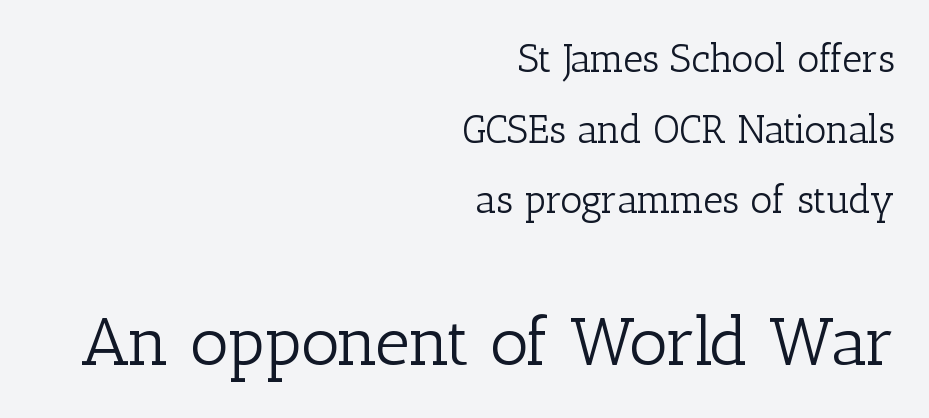
Vertical strokes here are truly vertical. The letters carry serifs — small finishing strokes at the ends of their stems. The strip under each line holds only bare page. Spacing between characters is what you'd get straight out of the box. Is the stroke heavy? The answer is a plain regular-or-lighter. Of the two passages, the one underneath uses the larger point size.
